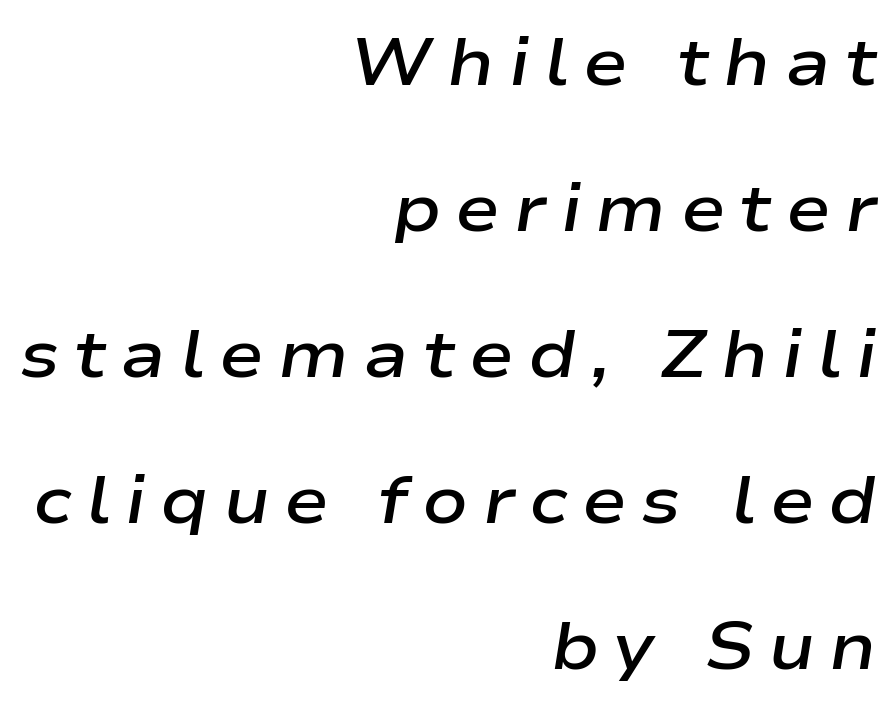
{"italic": "yes", "lean": "right", "slant_degrees": 9, "bold": "semi", "weight": "semibold", "width": "wide", "stroke_contrast": "low", "x_height": "medium", "monospaced": "no", "underline": "no", "align": "right", "line_spacing": "loose", "line_spacing_ratio": 2.18, "letter_spacing": "wide", "letter_spacing_em": 0.21, "glyph_px": 67}
